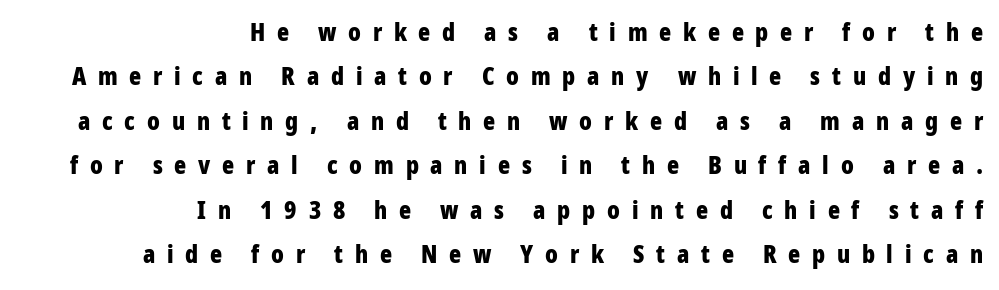
You can tell it's not italic because the verticals are truly vertical. Descenders are the only things crossing below the line. Typographic density is high because the face is bold. Inter-character spacing is expanded well beyond the font's built-in metrics.
